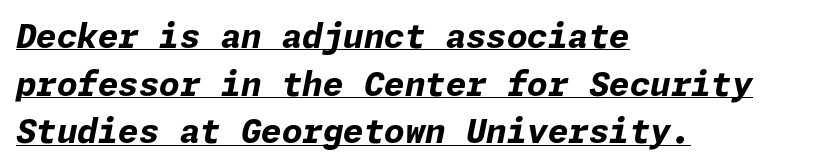
The image shows 33 px bold type, italic (leaning right); set left-aligned, normal line spacing (1.44x), normal letter spacing, underlined; low stroke contrast and a medium x-height.
